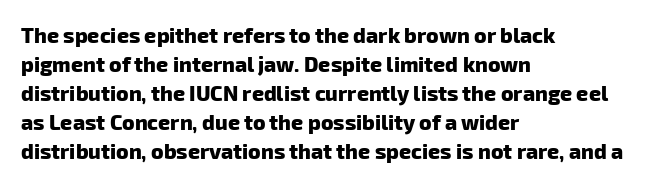
Q: Is the text bold? A: Yes.
Q: Is the text underlined? A: No.
Q: How is the paragraph aligned? A: Left-aligned.
Q: Is the spacing between letters normal or unusually wide? A: Normal.
Q: Is the spacing between lines tight, normal or loose? A: Normal.
